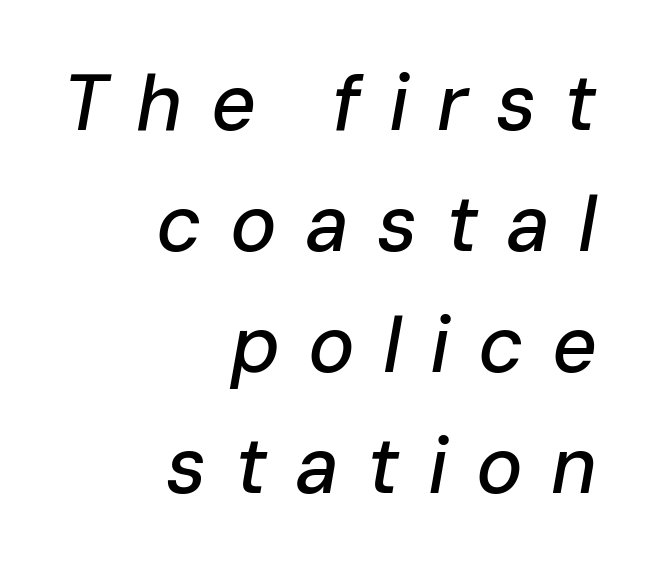
{"italic": "yes", "lean": "right", "slant_degrees": 10, "width": "normal", "stroke_contrast": "low", "x_height": "medium", "monospaced": "no", "underline": "no", "align": "right", "line_spacing": "normal", "line_spacing_ratio": 1.55, "letter_spacing": "wide", "letter_spacing_em": 0.36, "glyph_px": 78}
